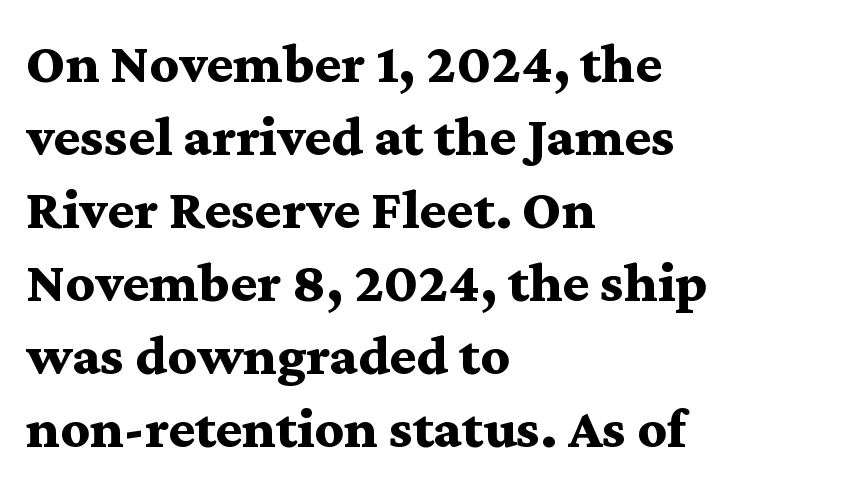
The image shows 57 px bold, wide serif type, upright; set left-aligned, normal line spacing (1.28x), normal letter spacing, not underlined; medium stroke contrast and a medium x-height.
